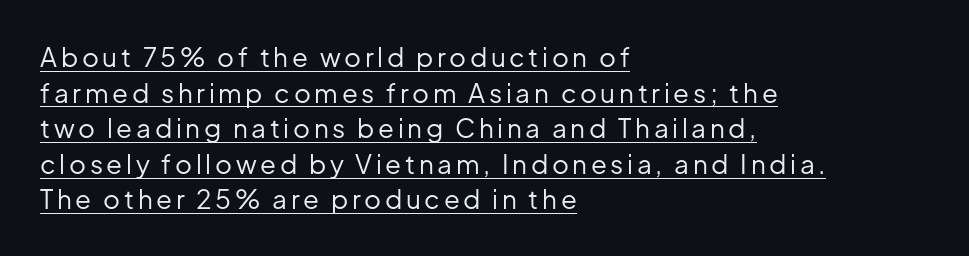
{"italic": "no", "bold": "no", "underline": "yes", "align": "left", "line_spacing": "normal", "line_spacing_ratio": 1.37, "glyph_px": 26}
